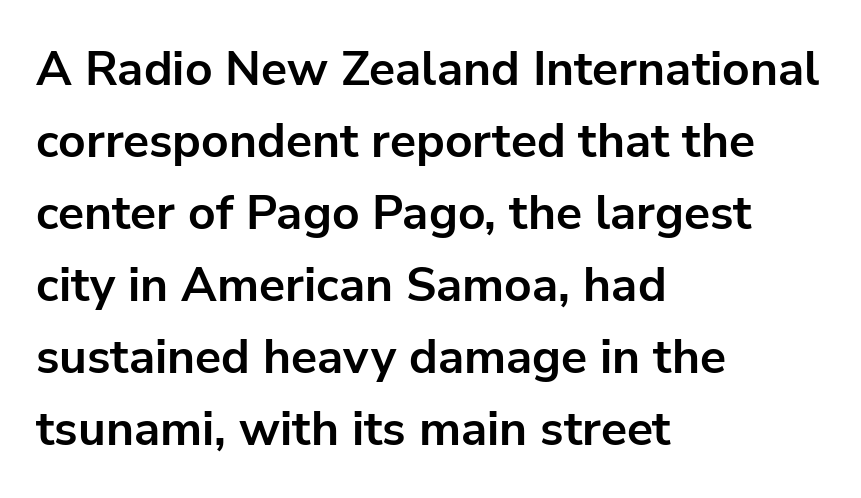
The image shows 48 px bold sans-serif type, upright; set left-aligned, normal line spacing (1.5x), normal letter spacing, not underlined; low stroke contrast and a medium x-height.
